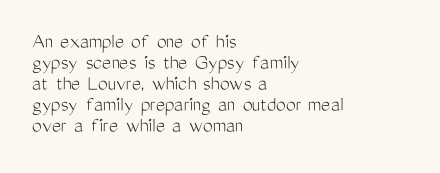
This rendering uses left alignment, leaving the right contour irregular. Nothing unusual about the tracking: characters are spaced as the font intends. Italic? Not at all — the glyphs are vertical. Honestly, there is no underline to notice here at all.
